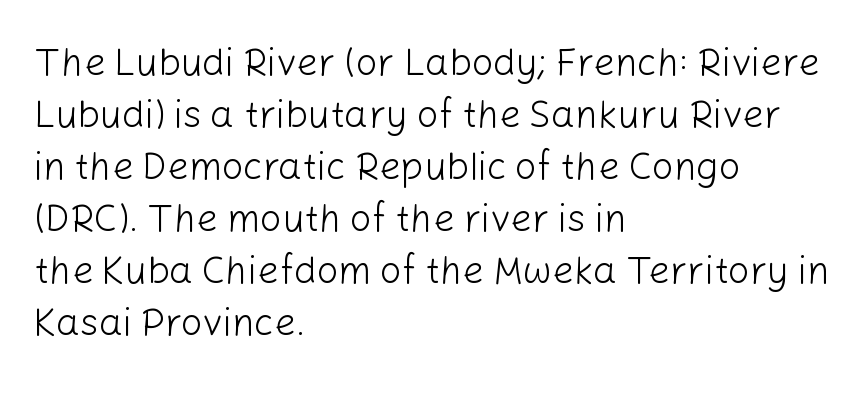
Examine the stroke ends and you'll find no serifs. Short note: letters normally spaced. Looks like regular typesetting: each glyph gets only the width it needs. Is the stroke heavy? The answer is a plain regular-or-lighter. Casual observation: everything's shoved over to the left.
